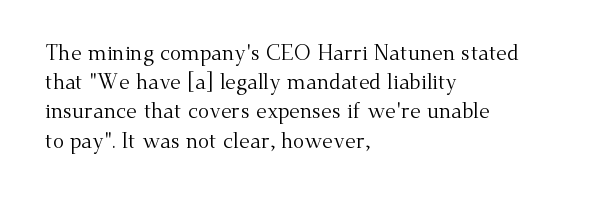
Tracking here is standard; glyphs follow each other at the usual distance. Heft: none added — not bold. These lines are set flush left with a ragged right edge. The letters stand straight up with perfectly vertical stems. Has an underline been added? It has not.
